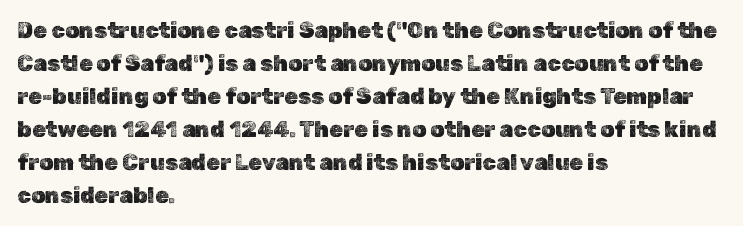
The image shows 22 px text type, upright; set left-aligned, normal line spacing (1.5x), normal letter spacing, not underlined.
